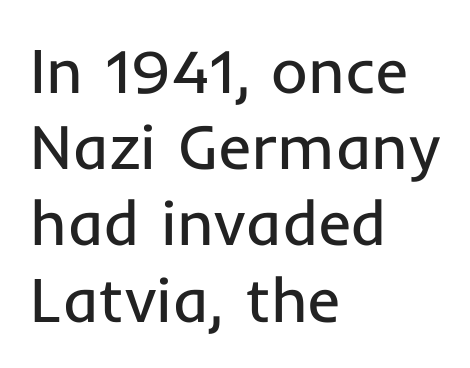
These lines keep a tight, regular rhythm from letter to letter. A typesetter would call this proportional, since set widths differ per character. The typeface has the unassuming heft of standard copy or less. You can tell it's not italic because the verticals are truly vertical.
